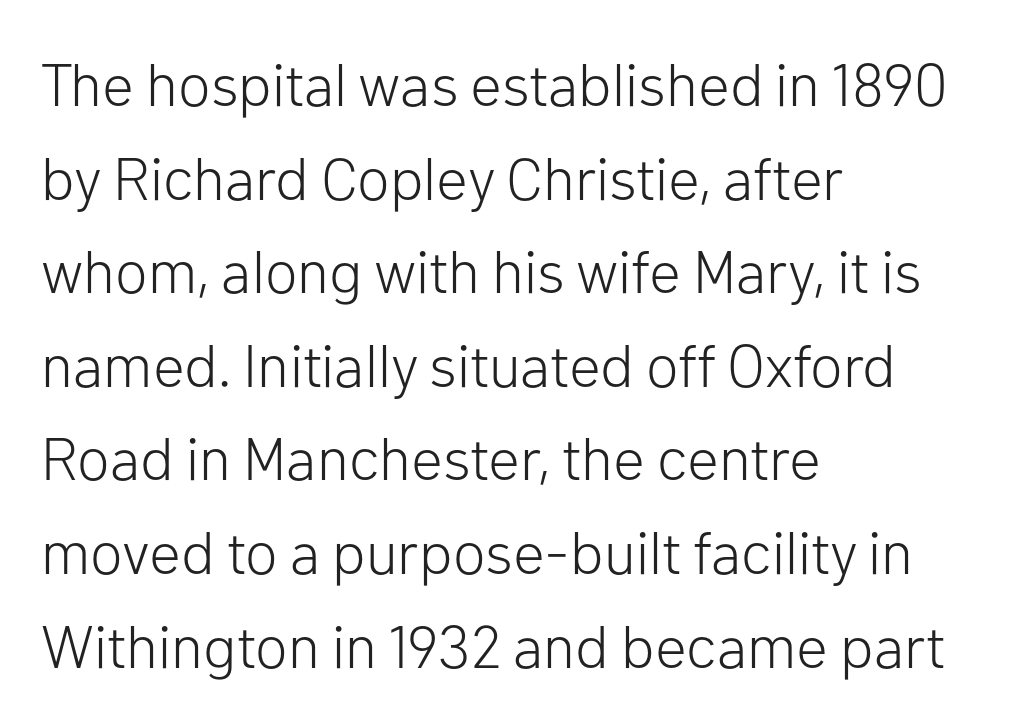
{"serif": "no", "italic": "no", "bold": "no", "weight": "light", "width": "normal", "stroke_contrast": "low", "x_height": "medium", "monospaced": "no", "underline": "no", "align": "left", "line_spacing": "normal", "line_spacing_ratio": 1.56, "letter_spacing": "normal", "letter_spacing_em": 0.0, "glyph_px": 60}
